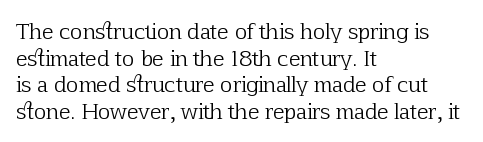
Summary of weight: not heavy and not bold. The vertical gap from one line to the next is medium. The type is set solid horizontally, with unmodified tracking. No italicization has been applied; the sample stays upright. The paragraph shown leans on its left margin. The gap between lines stays unmarked.
